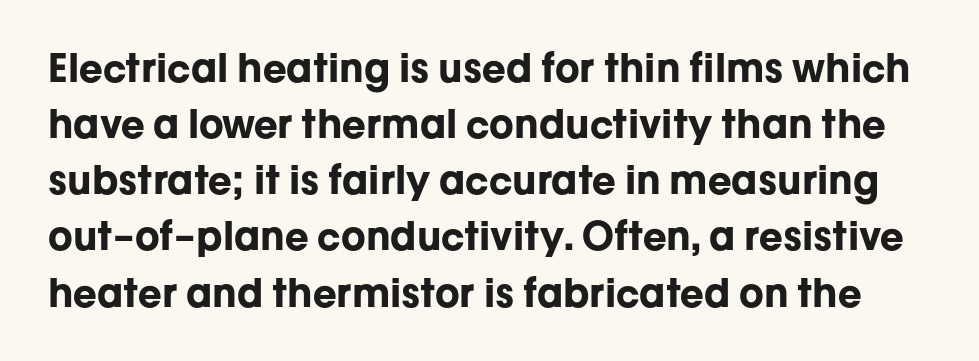
Stroke thickness is high; the sample reads as a true bold. The space directly below the letters is spotless. Default kerning and tracking; the words read as compact shapes. Proportional: the letters do not fall into vertical columns.
